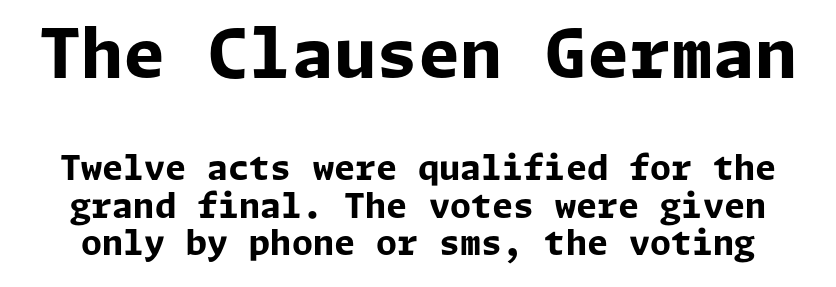
{"serif": "no", "italic": "no", "bold": "yes", "weight": "bold", "width": "normal", "stroke_contrast": "low", "x_height": "medium", "underline": "no", "line_spacing": "tight", "line_spacing_ratio": 1.1, "letter_spacing": "normal", "letter_spacing_em": 0.0, "larger_block": "first", "size_ratio": 2.0, "glyph_px": 68}
